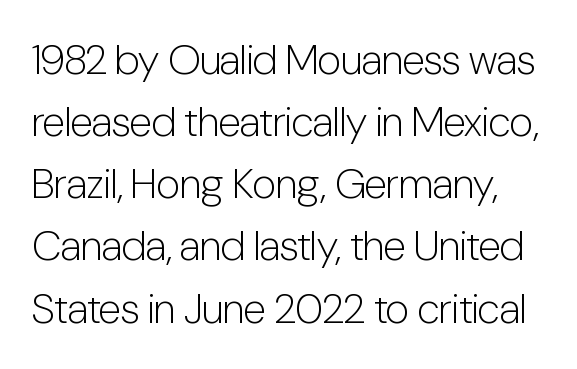
Every stem runs plumb, perpendicular to the baseline. No extra tracking has been applied to these lines. Leading matches the norm, producing a regular column. A typesetter would call this proportional, since set widths differ per character.
